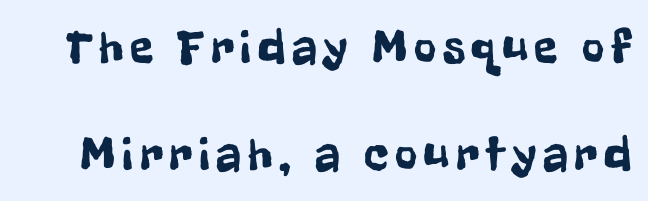
The image shows 48 px condensed sans-serif type, upright; set loose line spacing (2.22x), not underlined; low stroke contrast and a medium x-height.
